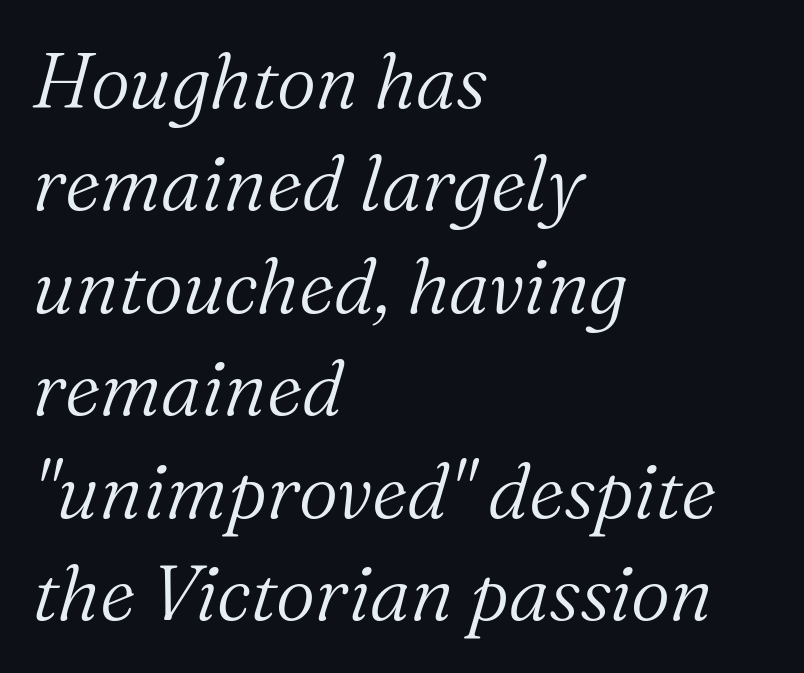
Q: Is the text bold? A: No.
Q: Is the text italic (slanted)? A: Yes, it leans right by about 16 degrees.
Q: Is the typeface a serif or a sans-serif typeface? A: Serif.
Q: Is the text underlined? A: No.
Q: How is the paragraph aligned? A: Left-aligned.
Q: Is the spacing between letters normal or unusually wide? A: Normal.
Q: Is the spacing between lines tight, normal or loose? A: Normal.
Q: Width (condensed, normal, or wide)? A: Normal.
Q: Stroke contrast? A: Medium.
Q: x-height? A: Medium.
Q: Monospaced? A: No.
